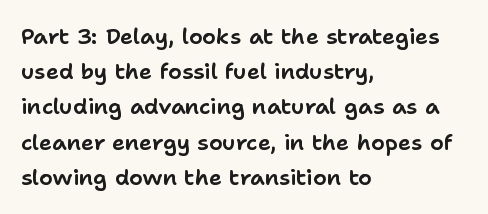
{"italic": "no", "underline": "no", "align": "left", "line_spacing": "normal", "line_spacing_ratio": 1.6, "letter_spacing": "normal", "letter_spacing_em": 0.0, "glyph_px": 22}
